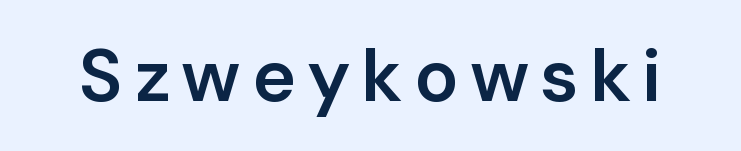
{"serif": "no", "italic": "no", "bold": "semi", "weight": "semibold", "width": "normal", "stroke_contrast": "low", "x_height": "medium", "monospaced": "no", "underline": "no", "glyph_px": 74}
